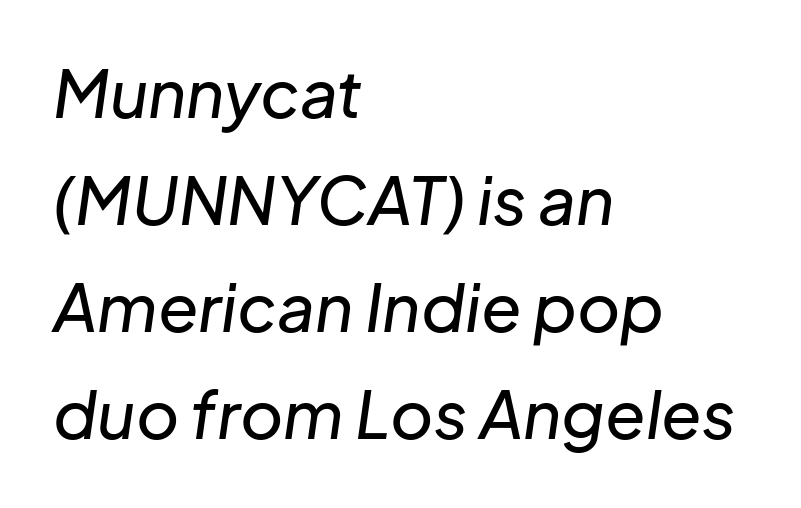
The image shows 66 px text type, italic (leaning right); set left-aligned, normal line spacing (1.62x), normal letter spacing, not underlined; low stroke contrast and a medium x-height.
